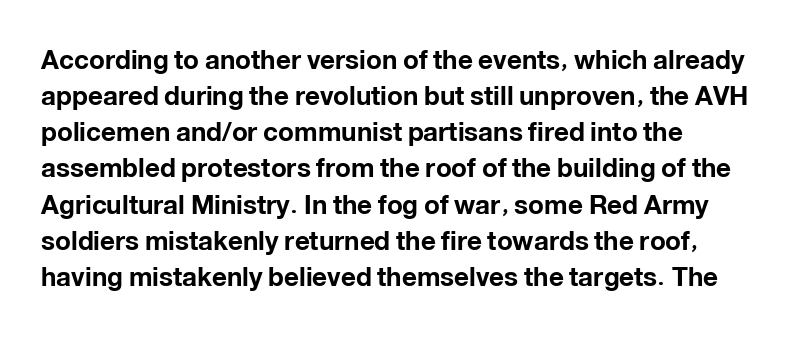
{"italic": "no", "bold": "yes", "underline": "no", "line_spacing": "normal", "line_spacing_ratio": 1.39, "letter_spacing": "normal", "letter_spacing_em": 0.0, "glyph_px": 26}
